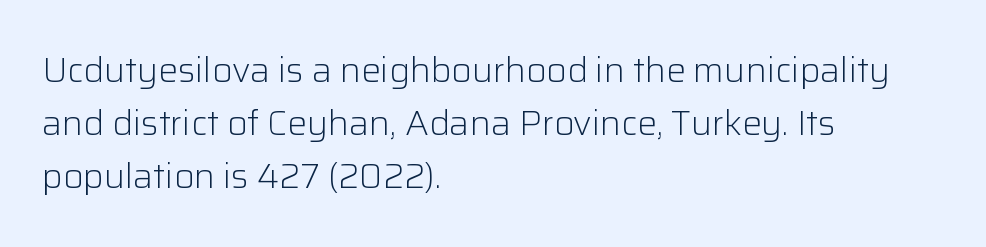
Q: Is the text bold? A: No.
Q: Is the text italic (slanted)? A: No, it is upright.
Q: Is the typeface a serif or a sans-serif typeface? A: Sans-serif.
Q: Is the text underlined? A: No.
Q: How is the paragraph aligned? A: Left-aligned.
Q: Is the spacing between letters normal or unusually wide? A: Normal.
Q: Is the spacing between lines tight, normal or loose? A: Normal.
Q: Width (condensed, normal, or wide)? A: Normal.
Q: Stroke contrast? A: Low.
Q: x-height? A: Medium.
Q: Monospaced? A: No.
